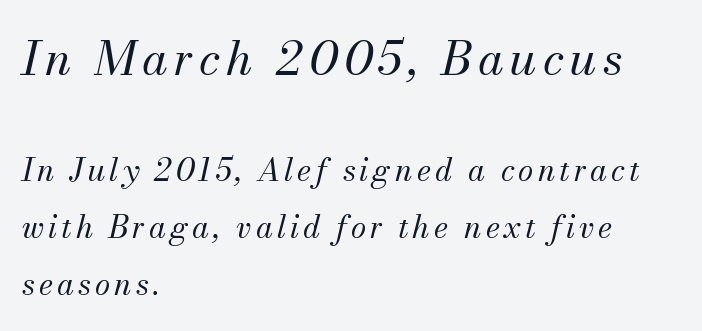
The image shows 47 px regular-weight serif type, italic (leaning right); set left-aligned, line spacing 1.84x, not underlined; the first (top) block is 1.52x larger; medium stroke contrast and a small x-height.
